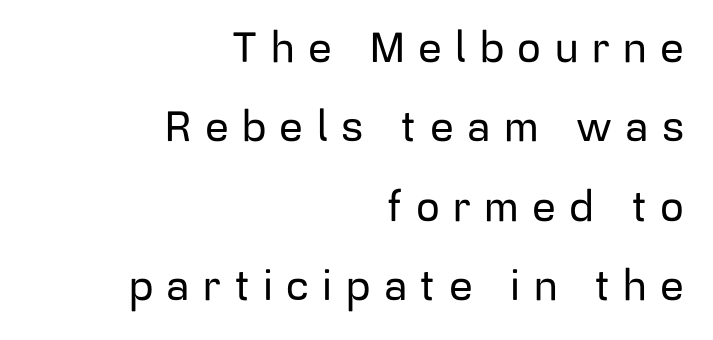
These lines stack with their right ends in a neat column. Is this a fixed-width face? No — the glyphs have proportional, varying widths. Underline: absent. The type family on display is of the sans-serif kind. In terms of posture, this sample is upright. Look at the tracking — it's clearly loosened, letters drifting apart.
